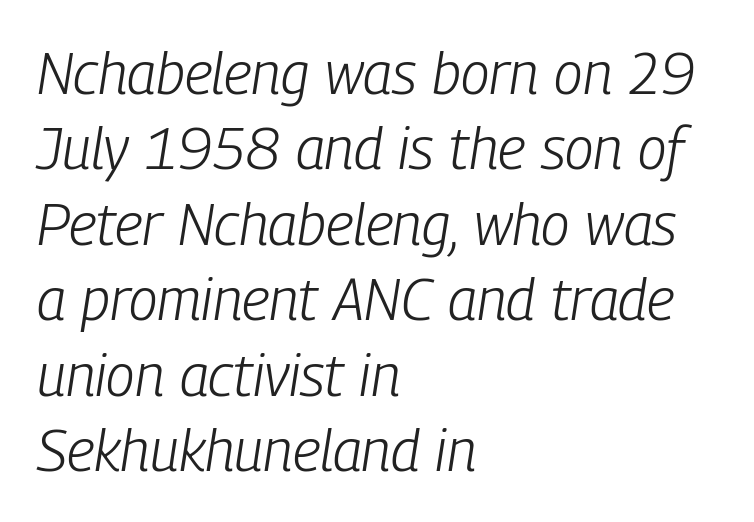
Q: Is the text bold? A: No.
Q: Is the text italic (slanted)? A: Yes, it leans right by about 9 degrees.
Q: Is the text underlined? A: No.
Q: How is the paragraph aligned? A: Left-aligned.
Q: Is the spacing between letters normal or unusually wide? A: Normal.
Q: Is the spacing between lines tight, normal or loose? A: Normal.
Q: Width (condensed, normal, or wide)? A: Condensed.
Q: Stroke contrast? A: Low.
Q: x-height? A: Medium.
Q: Monospaced? A: No.
